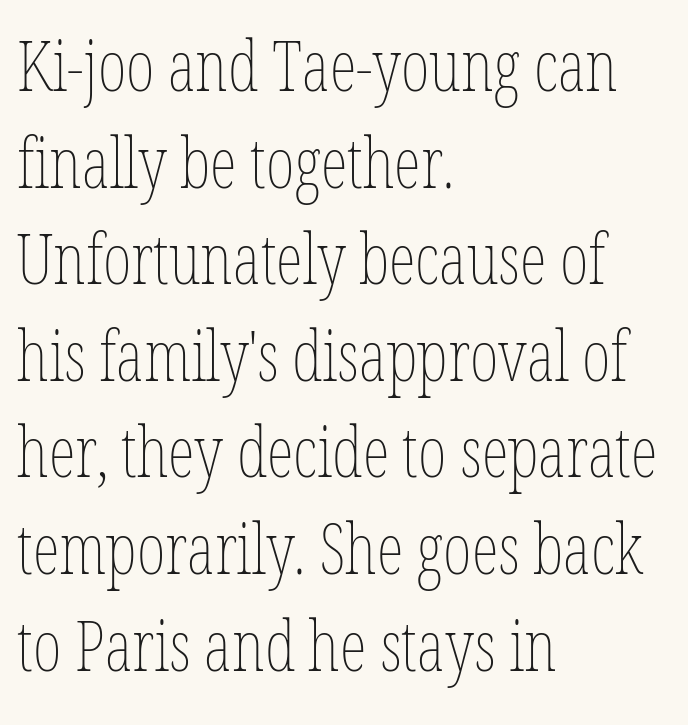
The image shows 69 px thin, condensed type, upright; set left-aligned, normal line spacing (1.4x), normal letter spacing, not underlined; low stroke contrast and a medium x-height.
